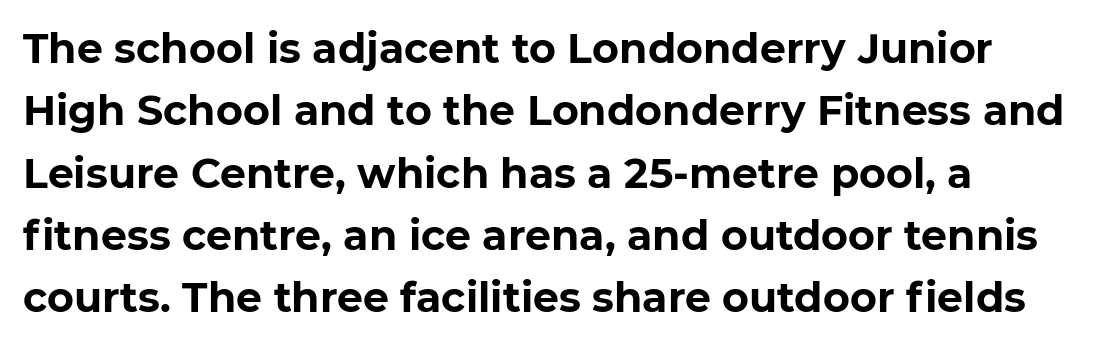
These lines are composed in type without serifs. Varying glyph widths throughout — classic text-font behaviour. This is heavy type, rendered in bold. The letters sit at their default tracking, neither squeezed nor spread. The space directly below the letters is spotless. Honestly, the row spacing looks completely unremarkable.
